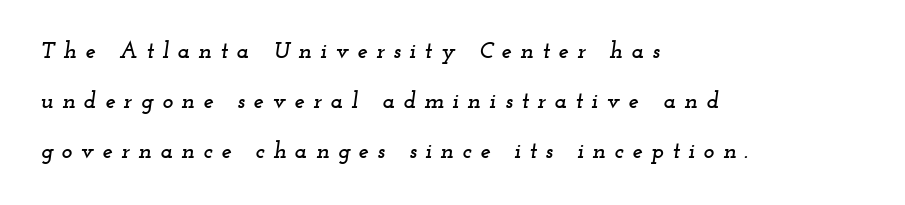
{"italic": "yes", "lean": "right", "slant_degrees": 12, "underline": "no", "align": "left", "line_spacing": "loose", "line_spacing_ratio": 2.18, "letter_spacing": "wide", "letter_spacing_em": 0.37, "glyph_px": 23}
